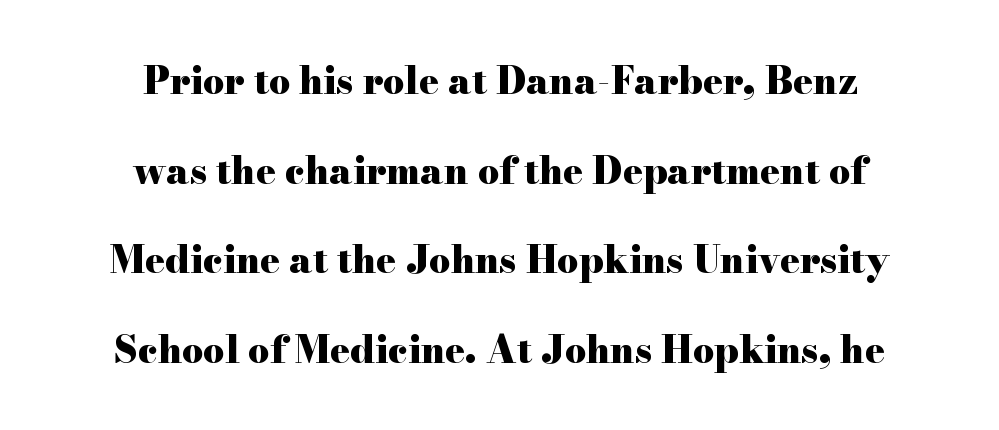
Q: Is the text bold? A: Yes.
Q: Is the text italic (slanted)? A: No, it is upright.
Q: Is the typeface a serif or a sans-serif typeface? A: Serif.
Q: Is the text underlined? A: No.
Q: How is the paragraph aligned? A: Centered.
Q: Is the spacing between letters normal or unusually wide? A: Normal.
Q: Is the spacing between lines tight, normal or loose? A: Loose.
Q: Width (condensed, normal, or wide)? A: Wide.
Q: Stroke contrast? A: High.
Q: x-height? A: Small.
Q: Monospaced? A: No.
